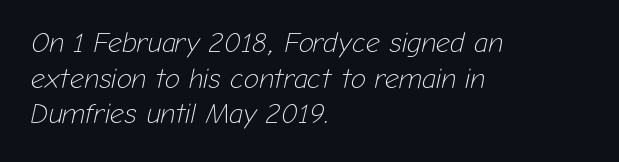
Q: Is the text bold? A: No.
Q: Is the text italic (slanted)? A: Yes, it leans right by about 12 degrees.
Q: Is the text underlined? A: No.
Q: How is the paragraph aligned? A: Left-aligned.
Q: Is the spacing between letters normal or unusually wide? A: Normal.
Q: Is the spacing between lines tight, normal or loose? A: Normal.
Q: Width (condensed, normal, or wide)? A: Normal.
Q: Stroke contrast? A: Low.
Q: x-height? A: Medium.
Q: Monospaced? A: No.
